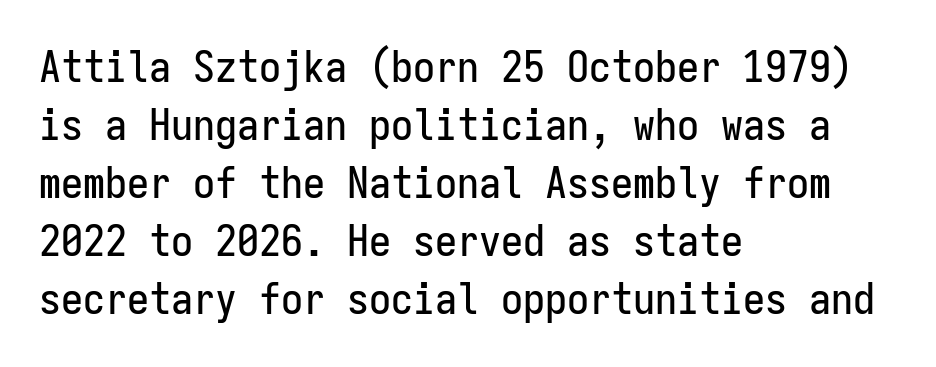
{"serif": "no", "italic": "no", "width": "condensed", "stroke_contrast": "low", "x_height": "medium", "monospaced": "yes", "underline": "no", "align": "left", "line_spacing": "normal", "line_spacing_ratio": 1.32, "letter_spacing": "normal", "letter_spacing_em": 0.0, "glyph_px": 44}
